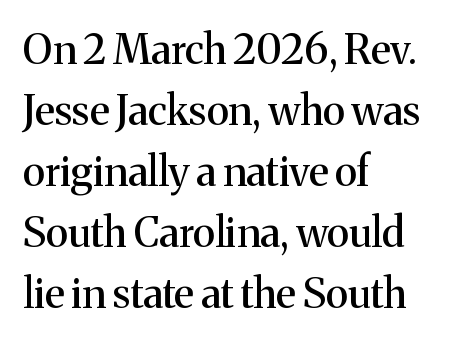
Character widths vary here, with narrow letters taking less room than wide ones. Designer's note — italics off, roman on. Old-style or modern, the face here clearly has serifs. Evenly set lines give the paragraph a standard silhouette. The gap between lines stays unmarked. Leftover space on each line is placed entirely after the last word.
